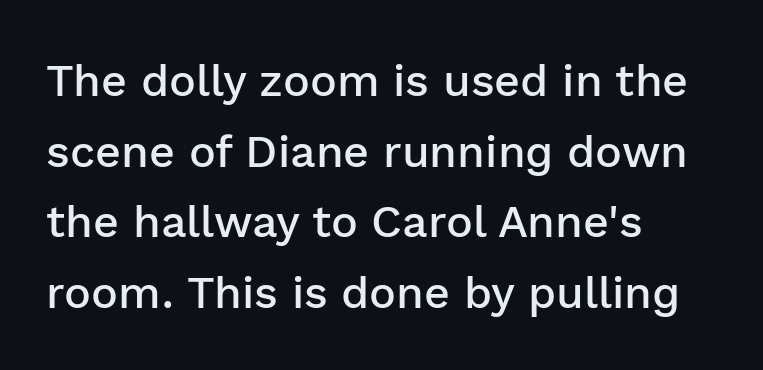
{"serif": "no", "italic": "no", "bold": "semi", "weight": "semibold", "width": "normal", "stroke_contrast": "low", "x_height": "medium", "monospaced": "no", "underline": "no", "align": "left", "line_spacing": "normal", "line_spacing_ratio": 1.57, "letter_spacing": "normal", "letter_spacing_em": 0.0, "glyph_px": 45}
